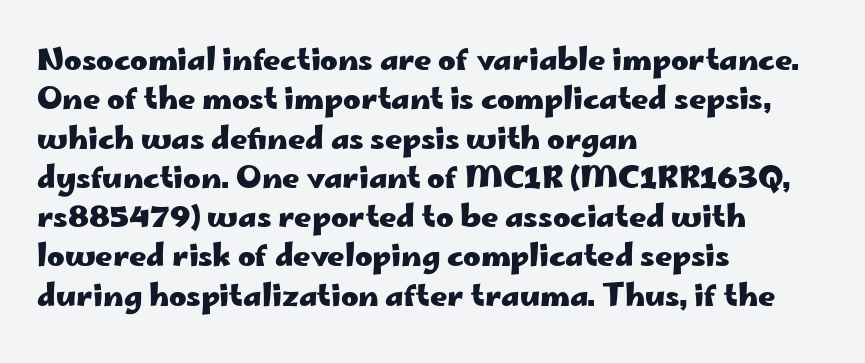
Q: Is the text bold? A: Yes.
Q: Is the text italic (slanted)? A: No, it is upright.
Q: Is the typeface a serif or a sans-serif typeface? A: Sans-serif.
Q: Is the text underlined? A: No.
Q: How is the paragraph aligned? A: Left-aligned.
Q: Is the spacing between letters normal or unusually wide? A: Normal.
Q: Is the spacing between lines tight, normal or loose? A: Normal.
Q: Width (condensed, normal, or wide)? A: Wide.
Q: Stroke contrast? A: Low.
Q: x-height? A: Small.
Q: Monospaced? A: No.
